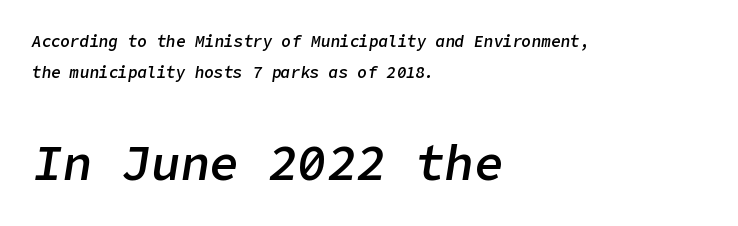
{"italic": "yes", "lean": "right", "slant_degrees": 9, "bold": "semi", "weight": "semibold", "width": "normal", "stroke_contrast": "low", "x_height": "medium", "underline": "no", "align": "left", "line_spacing": "loose", "line_spacing_ratio": 1.91, "letter_spacing": "normal", "letter_spacing_em": 0.0, "larger_block": "second", "size_ratio": 3.06, "glyph_px": 49}
